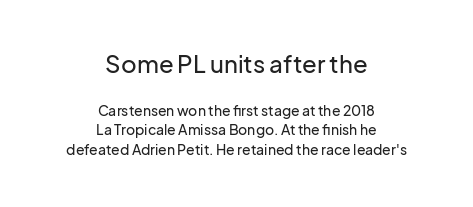
{"italic": "no", "underline": "no", "align": "center", "line_spacing": "normal", "line_spacing_ratio": 1.4, "letter_spacing": "normal", "letter_spacing_em": 0.0, "larger_block": "first", "size_ratio": 1.71, "glyph_px": 24}
